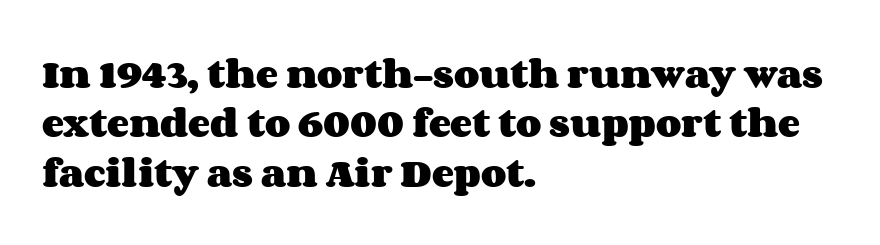
{"italic": "no", "bold": "yes", "weight": "heavy", "width": "wide", "stroke_contrast": "medium", "x_height": "large", "monospaced": "no", "underline": "no", "align": "left", "line_spacing": "normal", "line_spacing_ratio": 1.5, "letter_spacing": "normal", "letter_spacing_em": 0.0, "glyph_px": 33}
